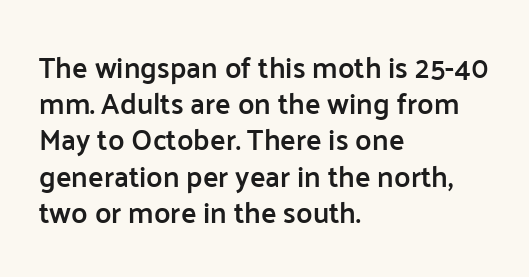
{"serif": "no", "italic": "no", "bold": "semi", "weight": "semibold", "width": "normal", "stroke_contrast": "low", "x_height": "medium", "monospaced": "no", "underline": "no", "align": "left", "line_spacing": "normal", "line_spacing_ratio": 1.25, "letter_spacing": "normal", "letter_spacing_em": 0.0, "glyph_px": 29}
